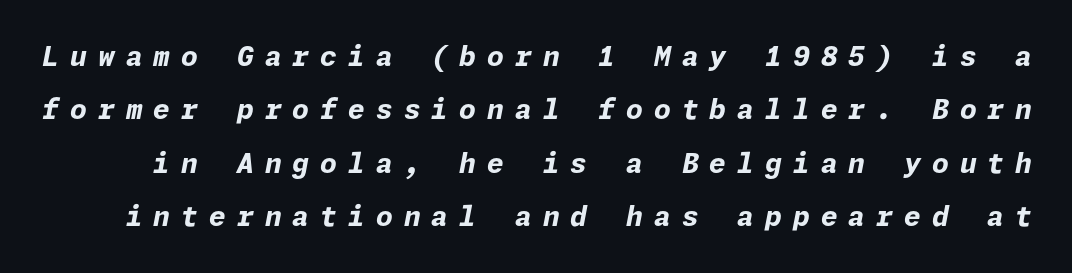
The image shows 27 px bold type, italic (leaning right); set loose line spacing (1.98x), unusually wide letter spacing (+0.41 em), not underlined.
